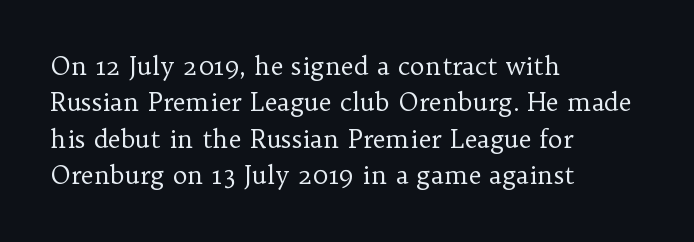
The image shows 25 px text type, upright; set left-aligned, normal line spacing (1.46x), normal letter spacing, not underlined.
